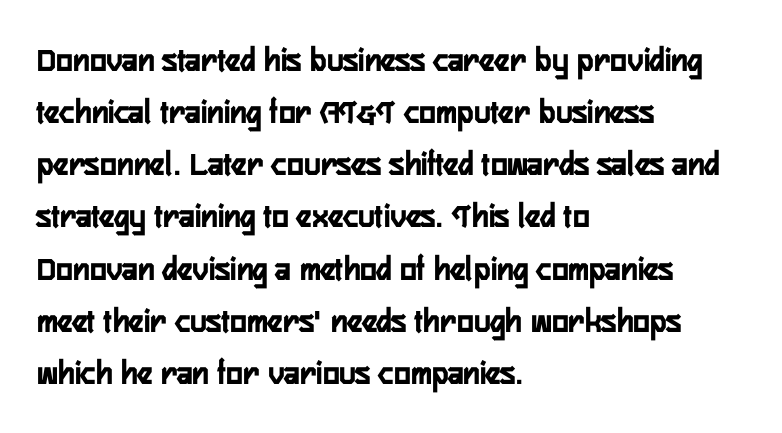
Descenders hang freely into open space. The text block is weighted toward the left margin, trailing off unevenly rightward. Serifs: no, the terminals of the letterforms are clean. Varying glyph widths throughout — classic text-font behaviour. Characters follow at the spacing the type designer built in.
